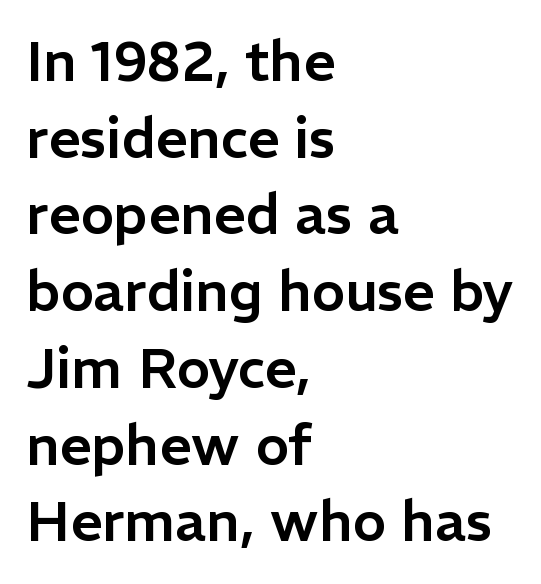
The image shows 56 px sans-serif type, upright; set left-aligned, normal line spacing (1.37x), normal letter spacing, not underlined; low stroke contrast and a medium x-height.
